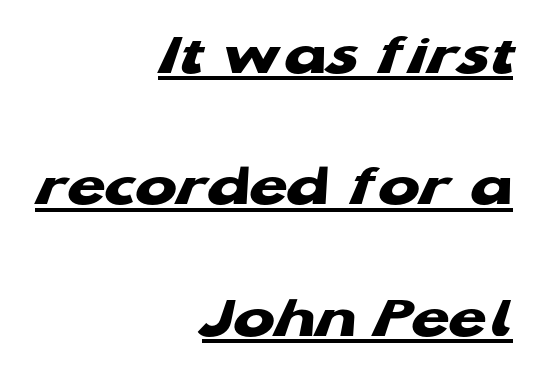
{"serif": "no", "bold": "yes", "weight": "heavy", "width": "wide", "stroke_contrast": "low", "x_height": "medium", "monospaced": "no", "underline": "yes", "align": "right", "line_spacing": "loose", "line_spacing_ratio": 2.12, "letter_spacing": "normal", "letter_spacing_em": 0.0, "glyph_px": 62}
